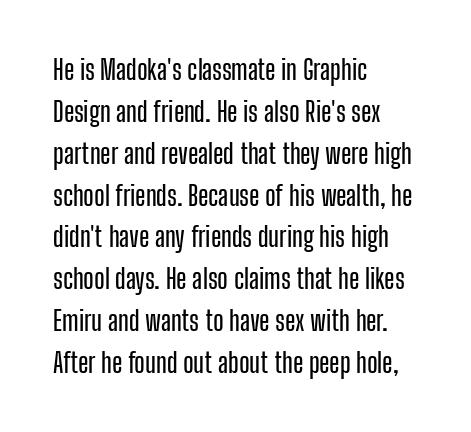
The image shows 27 px text type, upright; set left-aligned, normal line spacing (1.55x), normal letter spacing, not underlined.
